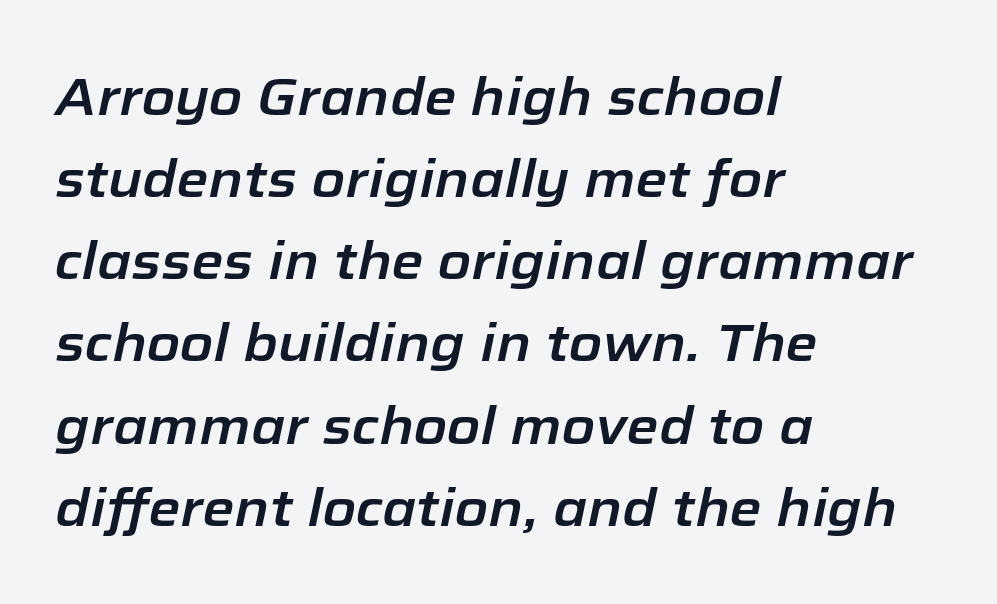
The glyphs look as if they've been sheared to an angle. Glyph-to-glyph distance matches everyday printed text. Nobody drew a line under any word here. Spacing verdict: proportional, widths tailored to each character. The space between consecutive lines is moderate.
